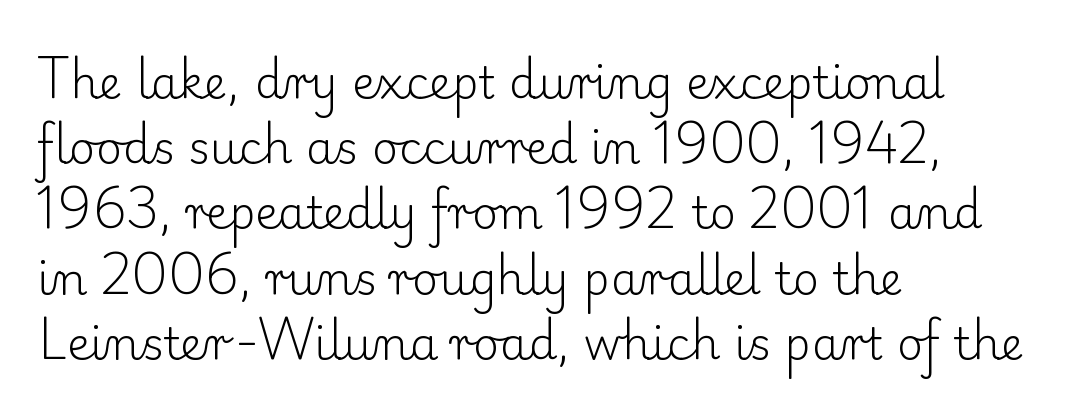
Q: Is the text bold? A: No.
Q: Is the text italic (slanted)? A: No, it is upright.
Q: Is the text underlined? A: No.
Q: How is the paragraph aligned? A: Left-aligned.
Q: Is the spacing between letters normal or unusually wide? A: Normal.
Q: Is the spacing between lines tight, normal or loose? A: Normal.
Q: Width (condensed, normal, or wide)? A: Normal.
Q: Stroke contrast? A: Low.
Q: x-height? A: Small.
Q: Monospaced? A: No.
